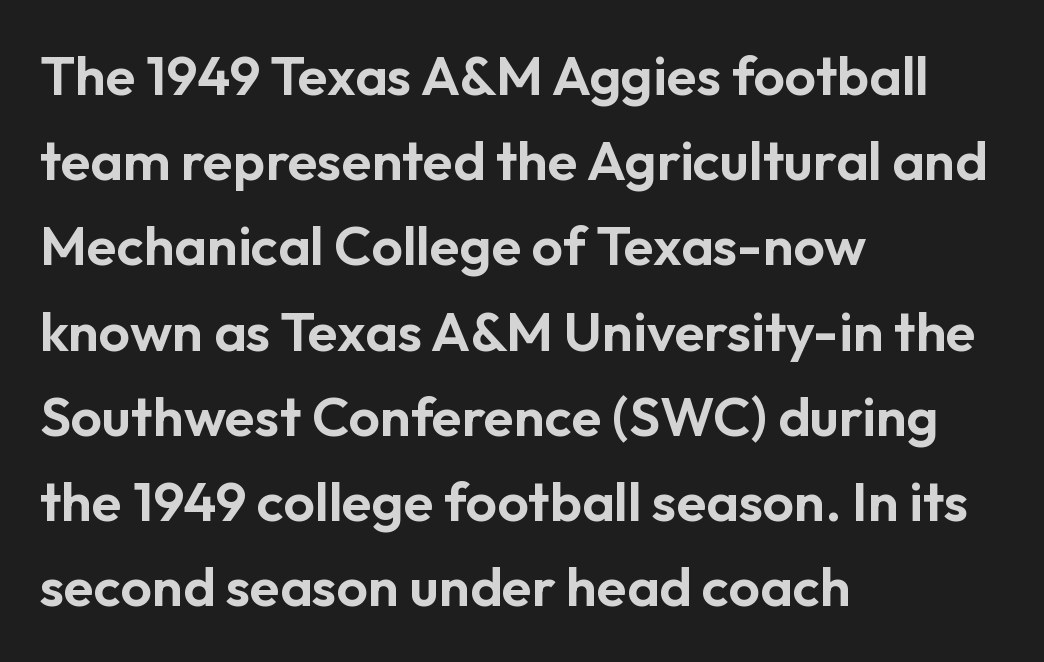
The image shows 55 px sans-serif type, upright; set left-aligned, normal line spacing (1.55x), normal letter spacing, not underlined; low stroke contrast and a medium x-height.
